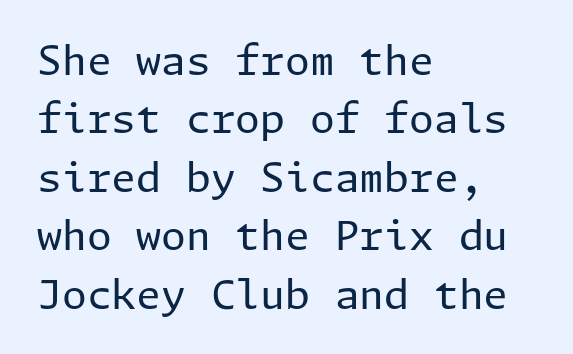
Only glyphs here, with clear space below each row. In terms of posture, this sample is upright. Notice how the passage keeps a crisp vertical edge on the left only. Is this a sans? Yes — the strokes have no serifs. The strokes carry an ordinary text weight at most.
